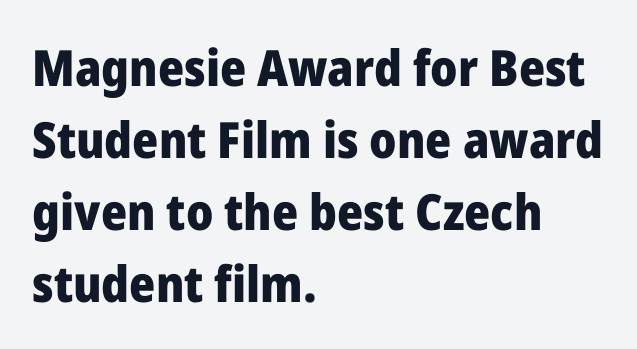
Q: Is the text bold? A: Yes.
Q: Is the text italic (slanted)? A: No, it is upright.
Q: Is the typeface a serif or a sans-serif typeface? A: Sans-serif.
Q: Is the text underlined? A: No.
Q: How is the paragraph aligned? A: Left-aligned.
Q: Is the spacing between letters normal or unusually wide? A: Normal.
Q: Is the spacing between lines tight, normal or loose? A: Normal.
Q: Width (condensed, normal, or wide)? A: Normal.
Q: Stroke contrast? A: Low.
Q: x-height? A: Medium.
Q: Monospaced? A: No.
